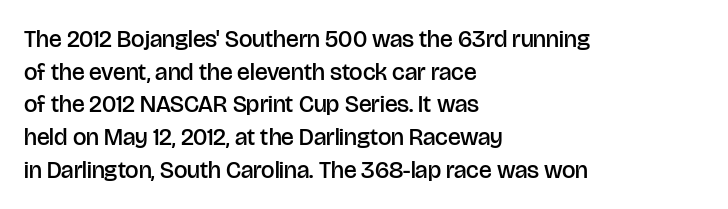
One glance says typical: line gaps are just what's usual. Tracking value appears to be zero — textbook default spacing. Tall strokes in this sample are plumb rather than angled. Firm but not heavy-handed strokes: this text is semibold.
